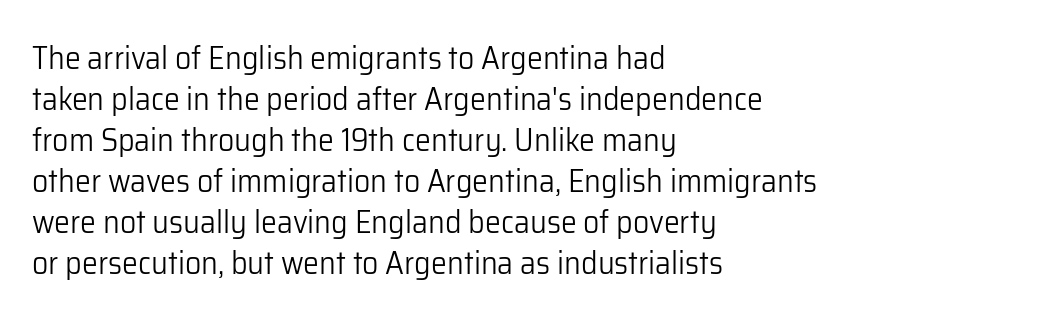
Q: Is the text bold? A: No.
Q: Is the text italic (slanted)? A: No, it is upright.
Q: Is the typeface a serif or a sans-serif typeface? A: Sans-serif.
Q: Is the text underlined? A: No.
Q: How is the paragraph aligned? A: Left-aligned.
Q: Is the spacing between letters normal or unusually wide? A: Normal.
Q: Is the spacing between lines tight, normal or loose? A: Normal.
Q: Width (condensed, normal, or wide)? A: Normal.
Q: Stroke contrast? A: Low.
Q: x-height? A: Medium.
Q: Monospaced? A: No.
